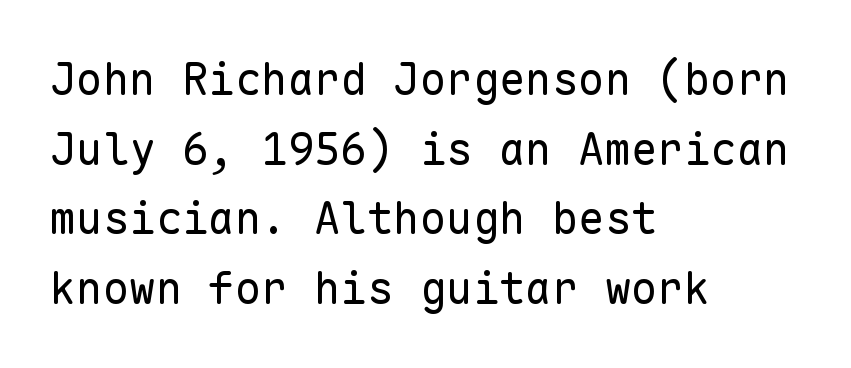
Q: Is the text bold? A: No.
Q: Is the text italic (slanted)? A: No, it is upright.
Q: Is the typeface a serif or a sans-serif typeface? A: Sans-serif.
Q: Is the text underlined? A: No.
Q: How is the paragraph aligned? A: Left-aligned.
Q: Is the spacing between letters normal or unusually wide? A: Normal.
Q: Is the spacing between lines tight, normal or loose? A: Normal.
Q: Width (condensed, normal, or wide)? A: Normal.
Q: Stroke contrast? A: Low.
Q: x-height? A: Medium.
Q: Monospaced? A: Yes.
